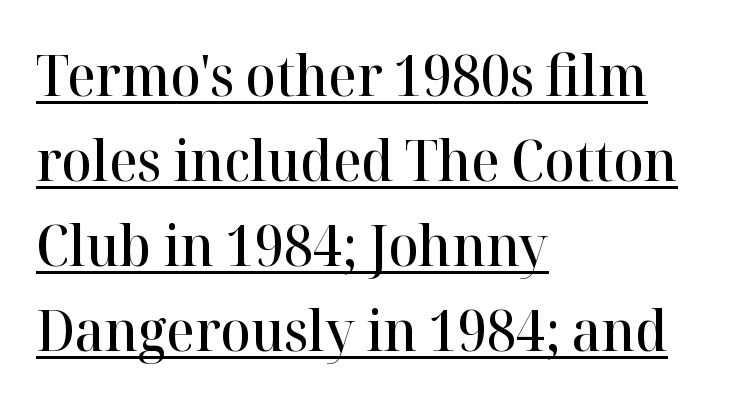
Q: Is the text bold? A: Semi-bold.
Q: Is the text italic (slanted)? A: No, it is upright.
Q: Is the typeface a serif or a sans-serif typeface? A: Serif.
Q: Is the text underlined? A: Yes.
Q: How is the paragraph aligned? A: Left-aligned.
Q: Is the spacing between letters normal or unusually wide? A: Normal.
Q: Is the spacing between lines tight, normal or loose? A: Normal.
Q: Width (condensed, normal, or wide)? A: Normal.
Q: Stroke contrast? A: High.
Q: x-height? A: Medium.
Q: Monospaced? A: No.
